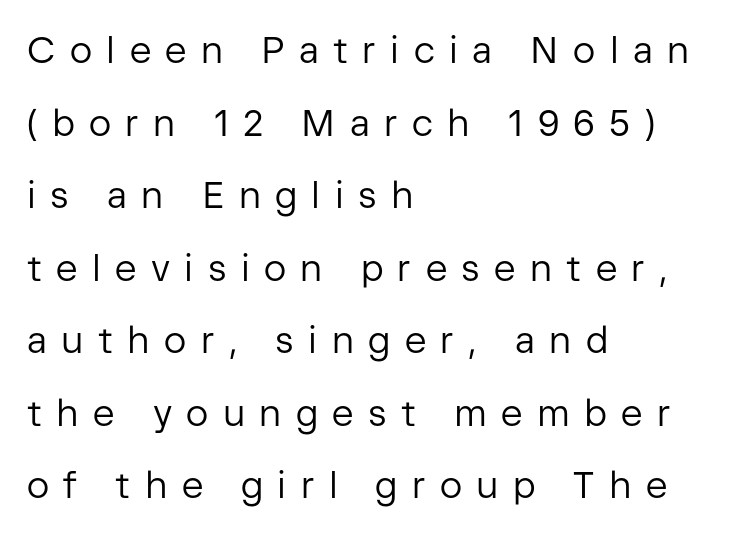
The image shows 37 px regular-weight sans-serif type, upright; set left-aligned, loose line spacing (1.96x), unusually wide letter spacing (+0.39 em), not underlined; low stroke contrast and a medium x-height.
